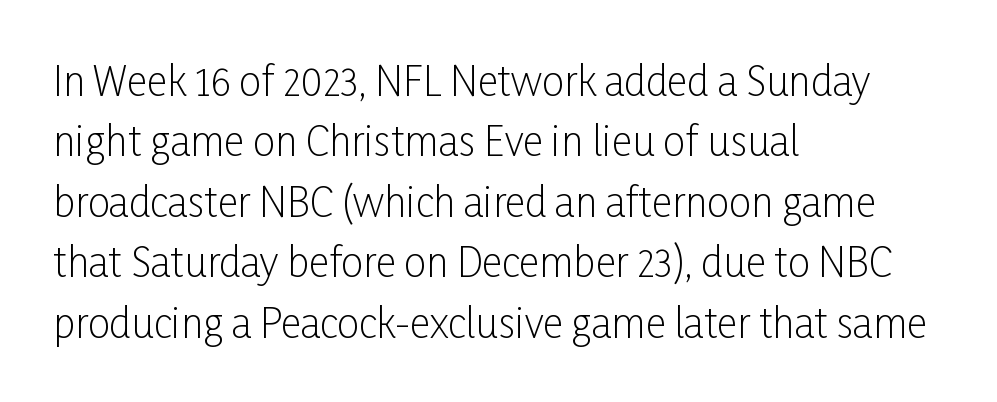
{"serif": "no", "italic": "no", "bold": "no", "weight": "light", "width": "condensed", "stroke_contrast": "low", "x_height": "medium", "monospaced": "no", "underline": "no", "align": "left", "line_spacing": "normal", "line_spacing_ratio": 1.51, "letter_spacing": "normal", "letter_spacing_em": 0.0, "glyph_px": 40}
